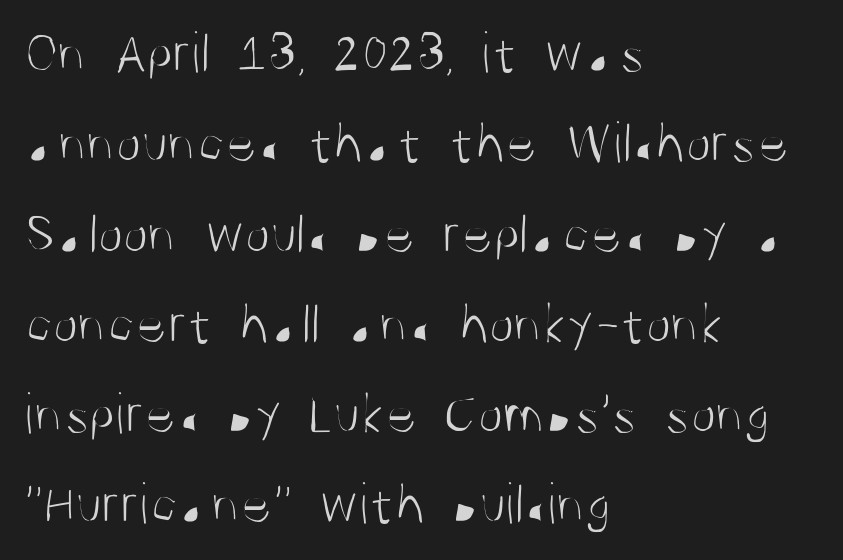
The image shows 59 px light, condensed sans-serif type, upright; set left-aligned, normal line spacing (1.53x), normal letter spacing, not underlined; medium stroke contrast and a large x-height.
